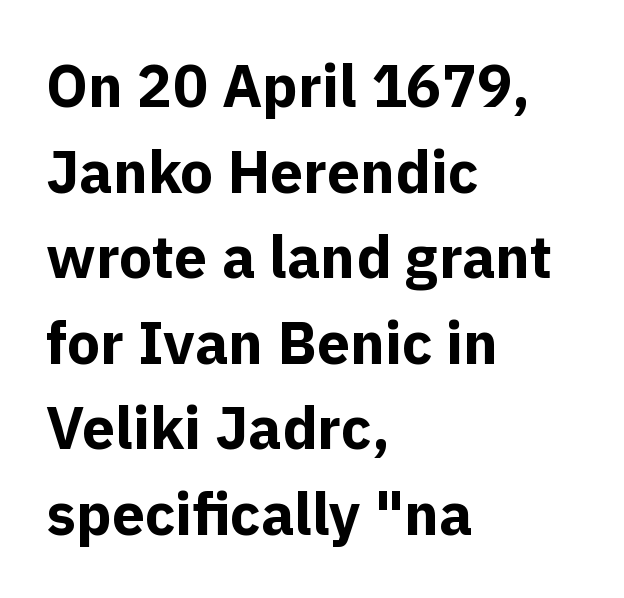
{"serif": "no", "italic": "no", "bold": "yes", "weight": "bold", "width": "normal", "x_height": "medium", "monospaced": "no", "underline": "no", "align": "left", "line_spacing": "normal", "line_spacing_ratio": 1.45, "letter_spacing": "normal", "letter_spacing_em": 0.0, "glyph_px": 59}
